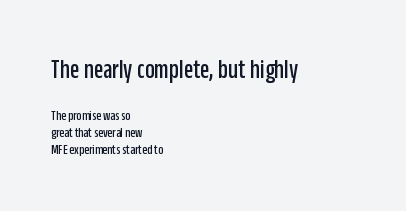
{"italic": "no", "underline": "no", "align": "left", "line_spacing_ratio": 1.22, "letter_spacing": "normal", "letter_spacing_em": 0.0, "larger_block": "first", "size_ratio": 1.93, "glyph_px": 27}
